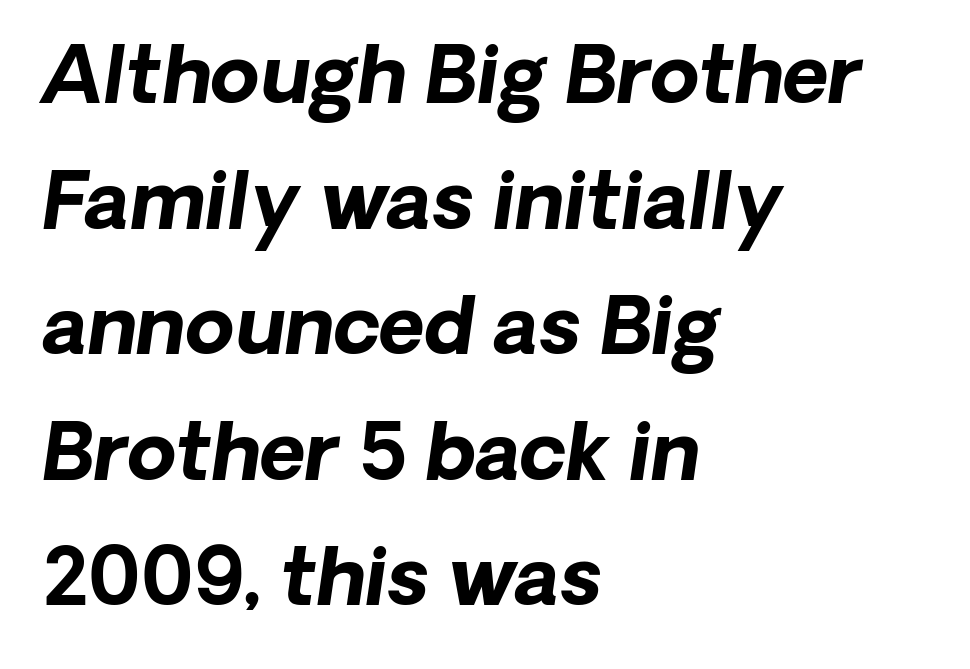
{"italic": "yes", "lean": "right", "slant_degrees": 8, "bold": "yes", "weight": "bold", "width": "normal", "stroke_contrast": "low", "x_height": "medium", "monospaced": "no", "underline": "no", "align": "left", "line_spacing": "normal", "line_spacing_ratio": 1.59, "letter_spacing": "normal", "letter_spacing_em": 0.0, "glyph_px": 79}
